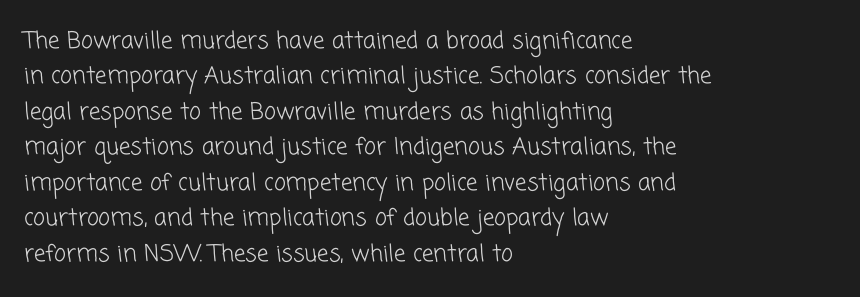
Q: Is the text bold? A: No.
Q: Is the text underlined? A: No.
Q: How is the paragraph aligned? A: Left-aligned.
Q: Is the spacing between letters normal or unusually wide? A: Normal.
Q: Is the spacing between lines tight, normal or loose? A: Normal.
